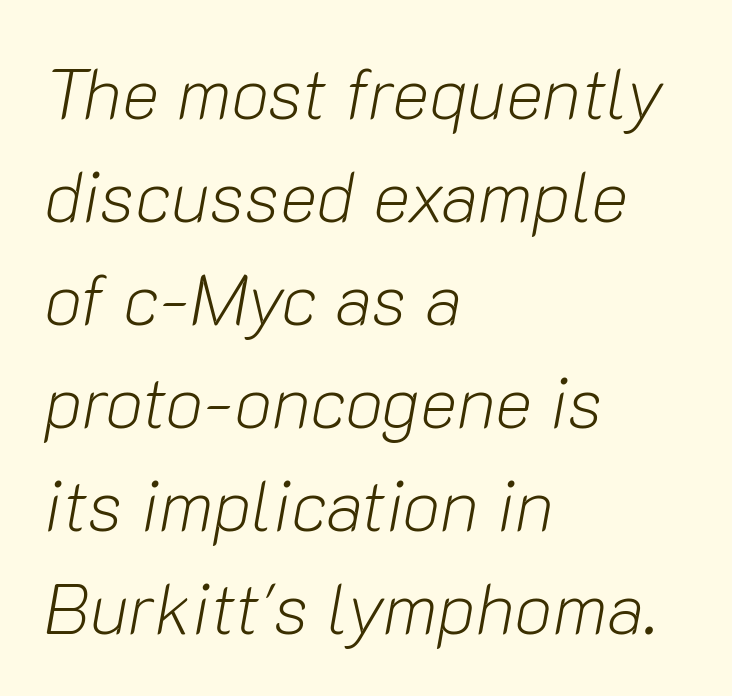
{"italic": "yes", "lean": "right", "slant_degrees": 10, "bold": "no", "weight": "light", "width": "normal", "stroke_contrast": "low", "x_height": "medium", "monospaced": "no", "underline": "no", "align": "left", "line_spacing": "normal", "line_spacing_ratio": 1.45, "letter_spacing": "normal", "letter_spacing_em": 0.0, "glyph_px": 71}
